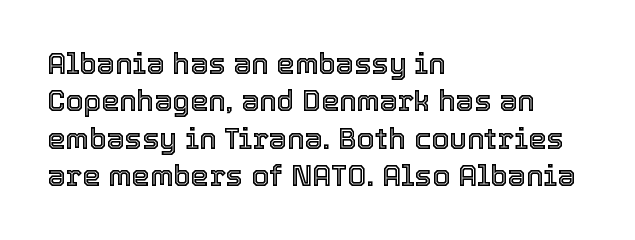
The image shows 29 px text type, upright; set left-aligned, normal line spacing (1.29x), normal letter spacing, not underlined; a medium x-height.
